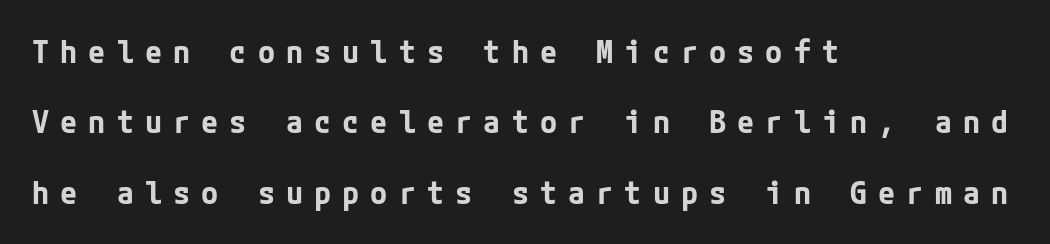
The image shows 31 px bold sans-serif type, upright; set left-aligned, loose line spacing (2.27x), unusually wide letter spacing (+0.36 em), not underlined; low stroke contrast and a medium x-height.
